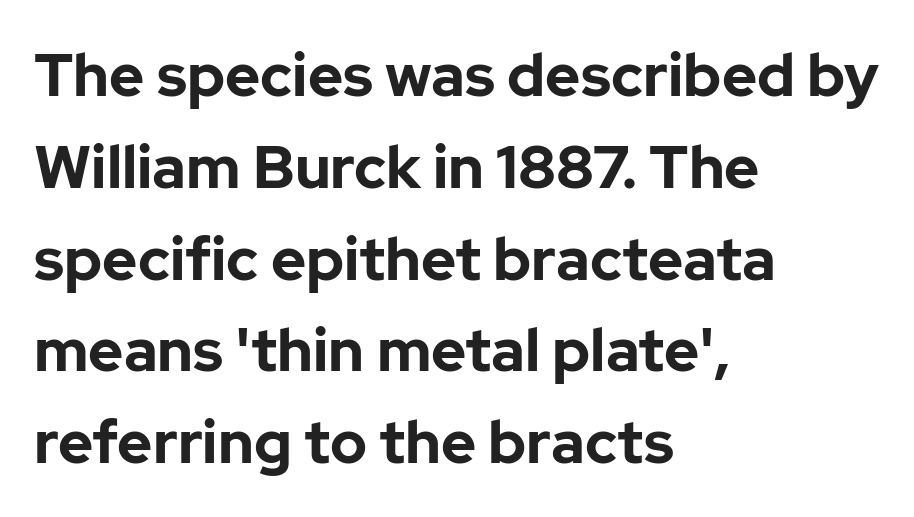
Nobody drew a line under any word here. Heft: maximum for text — a bold. Characters remain perfectly vertical along every line. Rows of type keep a routine distance in the vertical direction. The typeface chosen for these lines omits serifs.
